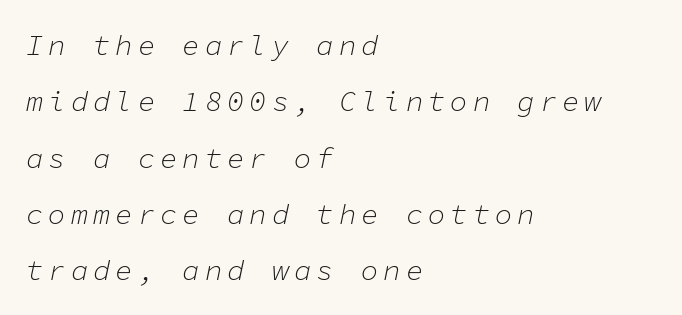
{"italic": "yes", "lean": "right", "slant_degrees": 11, "bold": "no", "weight": "light", "width": "normal", "stroke_contrast": "low", "x_height": "medium", "monospaced": "yes", "underline": "no", "align": "left", "line_spacing": "loose", "line_spacing_ratio": 1.94, "glyph_px": 29}
